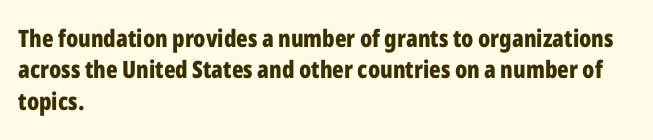
Q: Is the text bold? A: Yes.
Q: Is the text italic (slanted)? A: No, it is upright.
Q: Is the text underlined? A: No.
Q: How is the paragraph aligned? A: Left-aligned.
Q: Is the spacing between letters normal or unusually wide? A: Normal.
Q: Is the spacing between lines tight, normal or loose? A: Normal.
